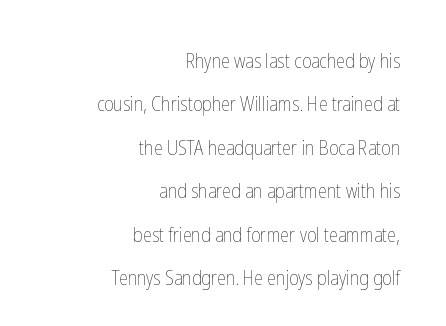
This sample uses plain, unmodified letter spacing. Posture: upright roman. Anything drawn beneath the words? Only blank space. In terms of leading, this rendering errs on the spacious side.
